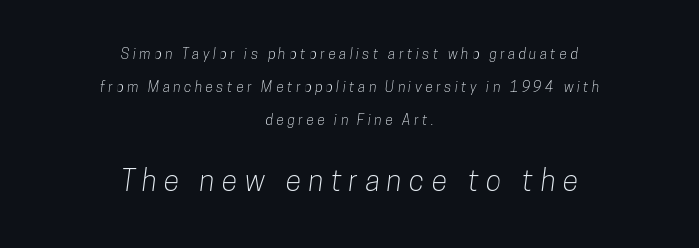
{"serif": "no", "width": "condensed", "stroke_contrast": "low", "x_height": "medium", "monospaced": "no", "underline": "no", "align": "center", "line_spacing": "loose", "line_spacing_ratio": 2.34, "letter_spacing": "wide", "letter_spacing_em": 0.25, "larger_block": "second", "size_ratio": 2.07, "glyph_px": 29}
